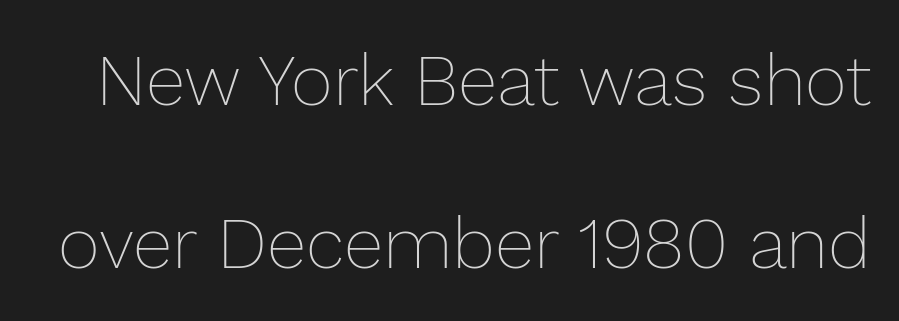
Q: Is the text bold? A: No.
Q: Is the text italic (slanted)? A: No, it is upright.
Q: Is the text underlined? A: No.
Q: Is the spacing between letters normal or unusually wide? A: Normal.
Q: Is the spacing between lines tight, normal or loose? A: Loose.
Q: Width (condensed, normal, or wide)? A: Normal.
Q: Stroke contrast? A: Low.
Q: x-height? A: Medium.
Q: Monospaced? A: No.
